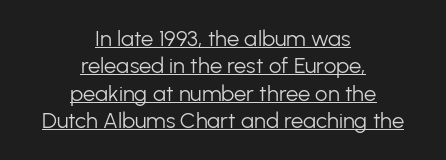
Q: Is the text bold? A: No.
Q: Is the text italic (slanted)? A: No, it is upright.
Q: Is the text underlined? A: Yes.
Q: How is the paragraph aligned? A: Centered.
Q: Is the spacing between letters normal or unusually wide? A: Normal.
Q: Is the spacing between lines tight, normal or loose? A: Normal.
